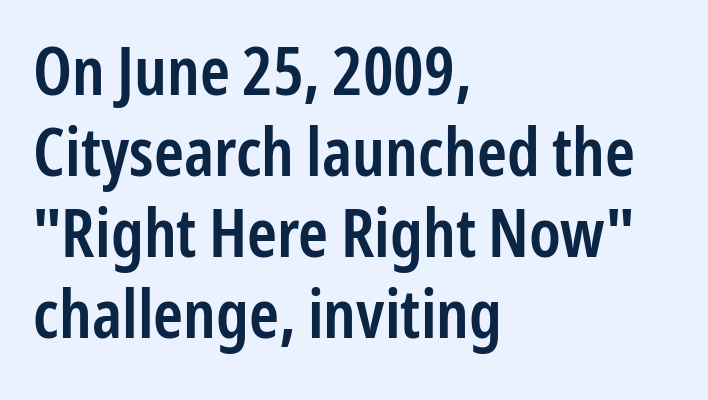
The image shows 67 px semibold, condensed sans-serif type, upright; set left-aligned, line spacing 1.21x, normal letter spacing, not underlined; low stroke contrast and a medium x-height.
